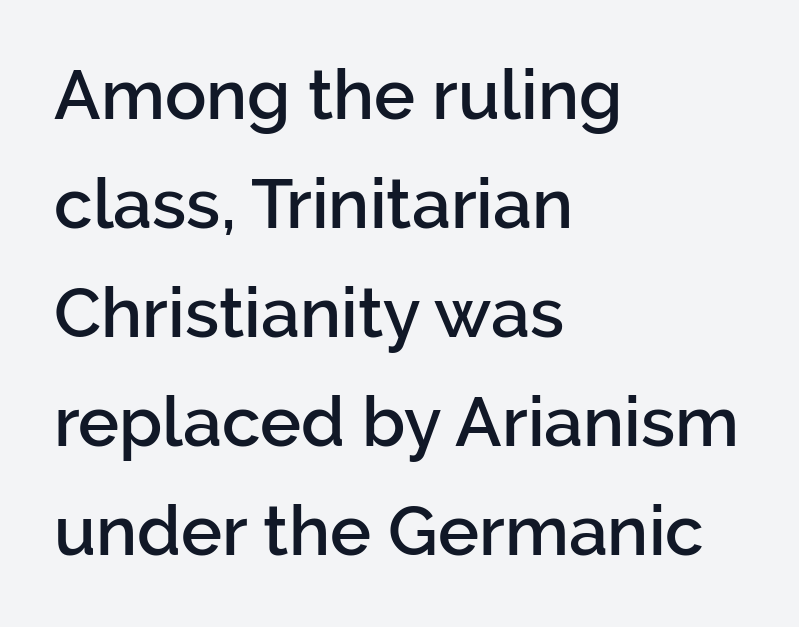
Underline: absent. Layout note: lines flush left. Unlike a traditional serif, this face leaves its strokes unadorned. These lines were composed using upright roman letters. The line-height multiplier appears to be the usual default. This sample has the flowing, uneven cadence of proportional lettering.
